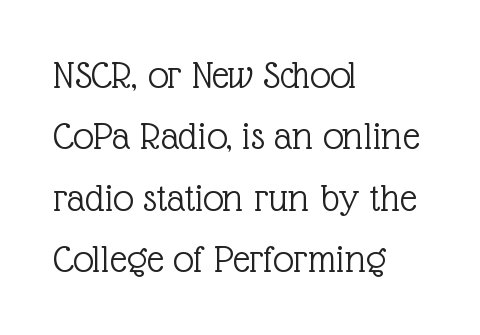
Q: Is the text bold? A: No.
Q: Is the text italic (slanted)? A: No, it is upright.
Q: Is the typeface a serif or a sans-serif typeface? A: Serif.
Q: Is the text underlined? A: No.
Q: How is the paragraph aligned? A: Left-aligned.
Q: Is the spacing between letters normal or unusually wide? A: Normal.
Q: Is the spacing between lines tight, normal or loose? A: Normal.
Q: Width (condensed, normal, or wide)? A: Normal.
Q: x-height? A: Medium.
Q: Monospaced? A: No.
